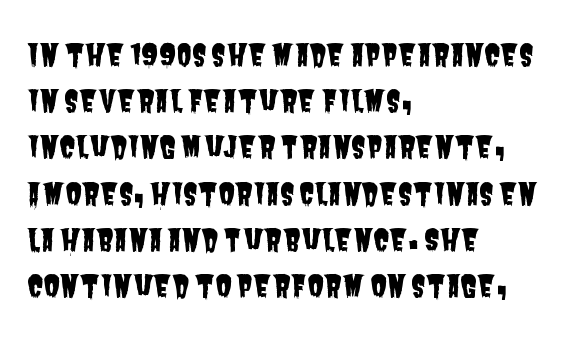
{"serif": "no", "width": "condensed", "stroke_contrast": "low", "x_height": "large", "monospaced": "no", "underline": "no", "align": "left", "line_spacing": "normal", "line_spacing_ratio": 1.54, "letter_spacing": "normal", "letter_spacing_em": 0.0, "glyph_px": 30}
